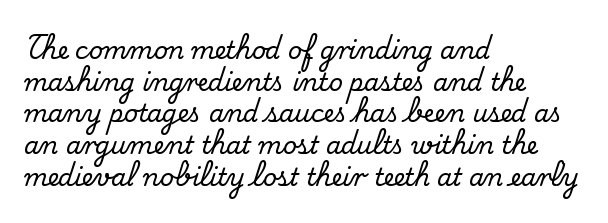
{"underline": "no", "align": "left", "line_spacing": "normal", "line_spacing_ratio": 1.32, "letter_spacing": "normal", "letter_spacing_em": 0.0, "glyph_px": 24}
